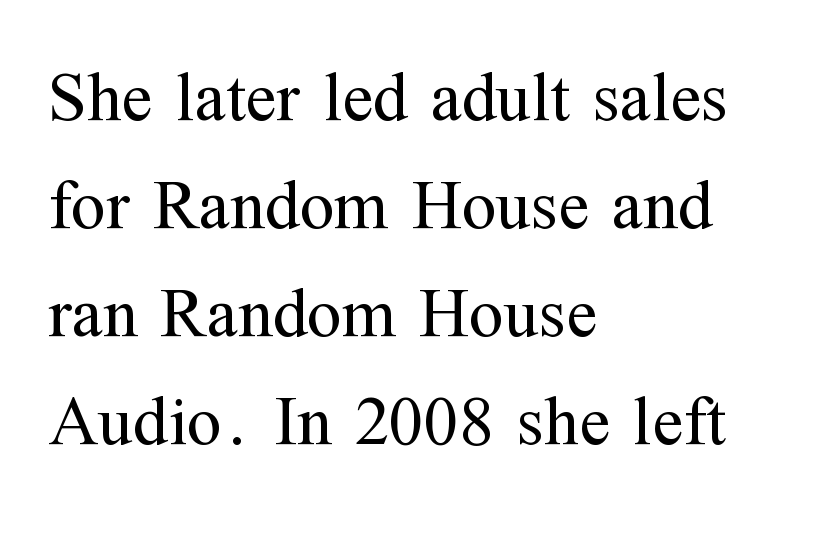
{"serif": "yes", "italic": "no", "bold": "no", "weight": "regular", "width": "normal", "stroke_contrast": "medium", "x_height": "medium", "monospaced": "no", "underline": "no", "align": "left", "line_spacing": "normal", "line_spacing_ratio": 1.52, "letter_spacing": "normal", "letter_spacing_em": 0.0, "glyph_px": 71}
